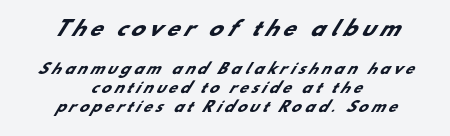
{"bold": "yes", "underline": "no", "align": "center", "line_spacing": "normal", "line_spacing_ratio": 1.36, "letter_spacing": "wide", "letter_spacing_em": 0.24, "larger_block": "first", "size_ratio": 1.43, "glyph_px": 20}
